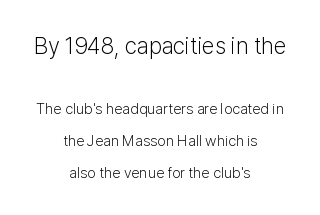
{"italic": "no", "bold": "no", "underline": "no", "align": "center", "line_spacing": "loose", "line_spacing_ratio": 2.13, "letter_spacing": "normal", "letter_spacing_em": 0.0, "larger_block": "first", "size_ratio": 1.53, "glyph_px": 23}
